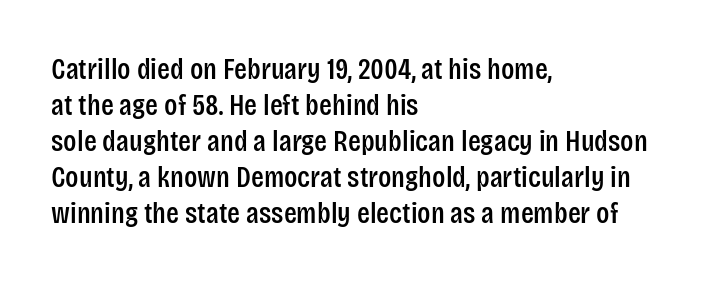
The image shows 30 px condensed sans-serif type, upright; set left-aligned, line spacing 1.2x, normal letter spacing, not underlined; low stroke contrast and a large x-height.
